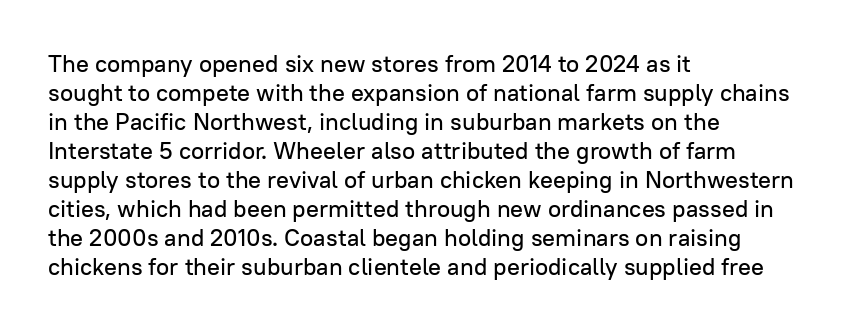
The image shows 24 px text type, upright; set left-aligned, line spacing 1.21x, normal letter spacing, not underlined.
